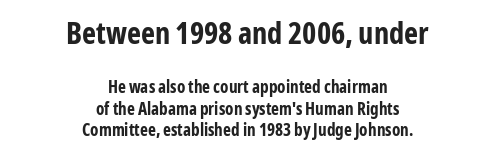
Typographic density is high because the face is bold. The typography opts for an upright posture over an oblique one. Notice how the passage keeps no hard edge, just a central spine. Check the space under the baseline: it is left empty. Standard letterfit; no display-style spreading of the glyphs.
